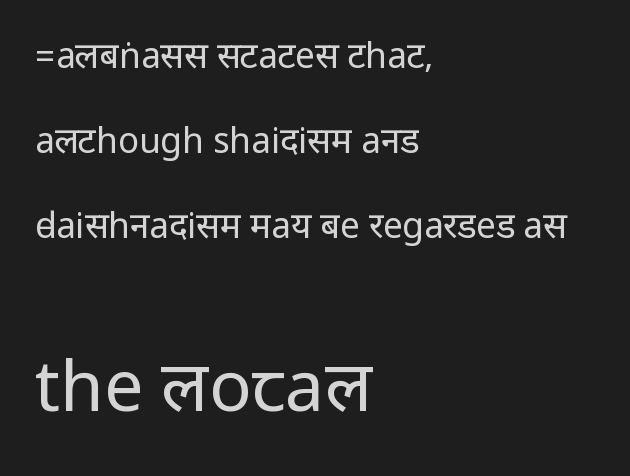
Type without underlining. The block of text is sparse from top to bottom, with ample space between rows. The compositor pushed each line to the left boundary. Nothing unusual about the tracking: characters are spaced as the font intends.
